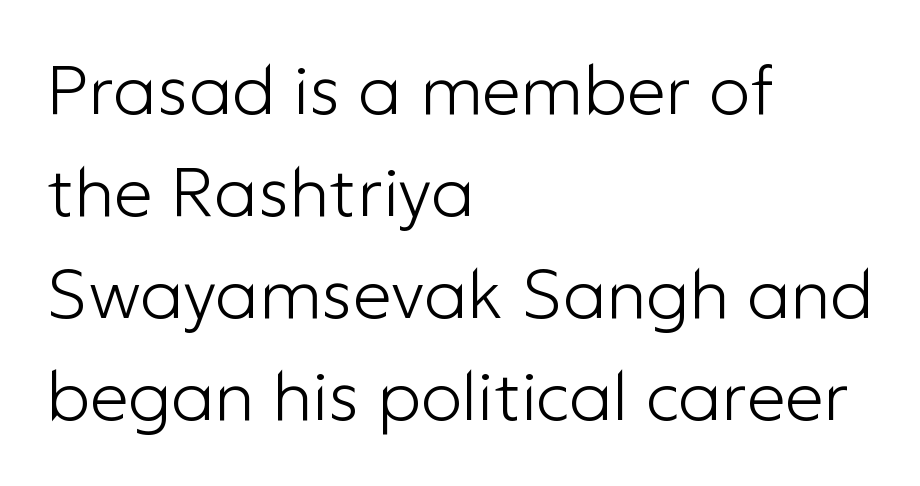
Q: Is the text bold? A: No.
Q: Is the text italic (slanted)? A: No, it is upright.
Q: Is the typeface a serif or a sans-serif typeface? A: Sans-serif.
Q: Is the text underlined? A: No.
Q: How is the paragraph aligned? A: Left-aligned.
Q: Is the spacing between letters normal or unusually wide? A: Normal.
Q: Is the spacing between lines tight, normal or loose? A: Normal.
Q: Width (condensed, normal, or wide)? A: Normal.
Q: Stroke contrast? A: Low.
Q: x-height? A: Medium.
Q: Monospaced? A: No.
